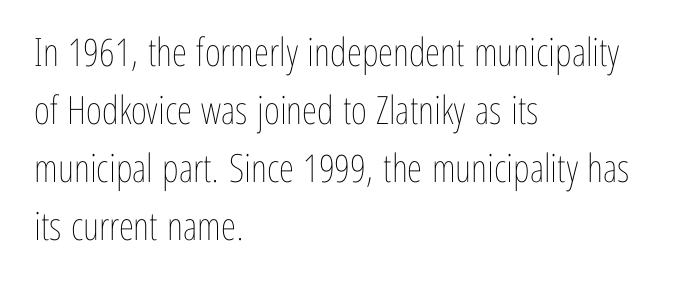
{"italic": "no", "bold": "no", "weight": "thin", "width": "condensed", "stroke_contrast": "low", "x_height": "medium", "monospaced": "no", "underline": "no", "align": "left", "line_spacing": "normal", "line_spacing_ratio": 1.49, "letter_spacing": "normal", "letter_spacing_em": 0.0, "glyph_px": 39}
